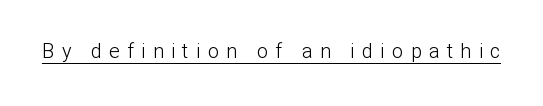
The image shows 20 px text type, upright; set unusually wide letter spacing (+0.36 em), underlined.
